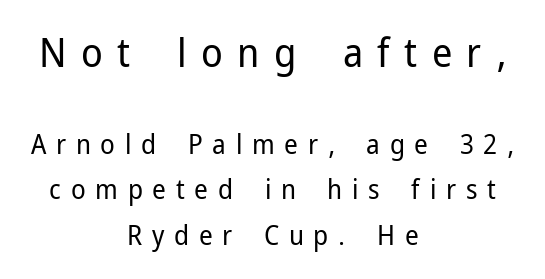
Q: Is the text bold? A: No.
Q: Is the text italic (slanted)? A: No, it is upright.
Q: Is the typeface a serif or a sans-serif typeface? A: Sans-serif.
Q: Is the text underlined? A: No.
Q: How is the paragraph aligned? A: Centered.
Q: Is the spacing between letters normal or unusually wide? A: Unusually wide.
Q: Is the spacing between lines tight, normal or loose? A: Normal.
Q: Which block of text is set in a larger size, the first (top) or the second (bottom)? A: The first (top) one.
Q: Width (condensed, normal, or wide)? A: Normal.
Q: Stroke contrast? A: Low.
Q: x-height? A: Medium.
Q: Monospaced? A: No.
